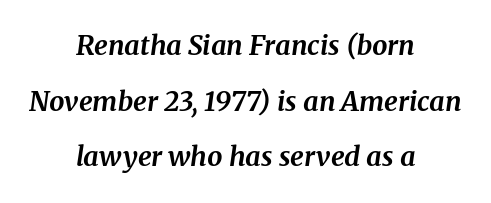
{"italic": "yes", "lean": "right", "slant_degrees": 8, "bold": "yes", "underline": "no", "align": "center", "line_spacing": "loose", "line_spacing_ratio": 2.06, "letter_spacing": "normal", "letter_spacing_em": 0.0, "glyph_px": 27}
